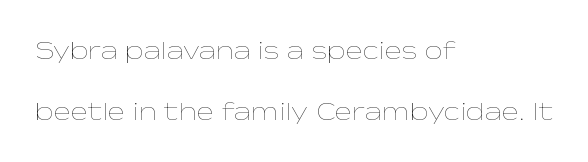
{"italic": "no", "bold": "no", "underline": "no", "align": "left", "line_spacing": "loose", "line_spacing_ratio": 2.35, "letter_spacing": "normal", "letter_spacing_em": 0.0, "glyph_px": 26}
